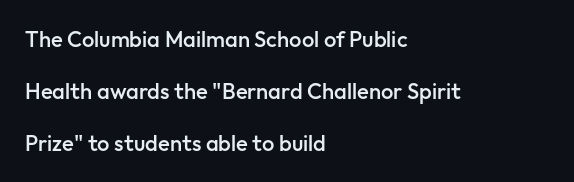
Each new line begins a long way beneath the previous one. Designer's note — italics off, roman on. The strip under each line holds only bare page. Between one letter and the next there's only the usual sliver of space.
